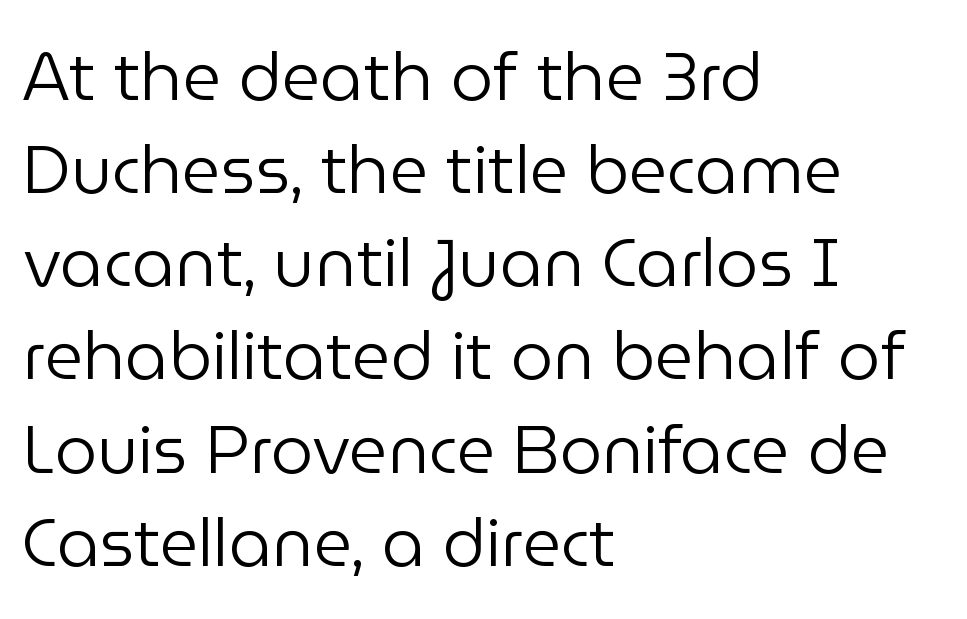
The image shows 67 px regular-weight sans-serif type, upright; set left-aligned, normal line spacing (1.39x), normal letter spacing, not underlined; low stroke contrast and a medium x-height.
